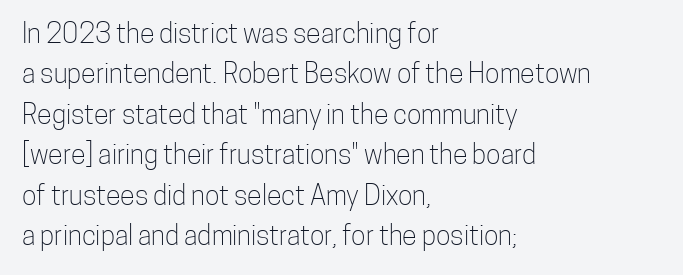
Q: Is the text bold? A: No.
Q: Is the text italic (slanted)? A: No, it is upright.
Q: Is the text underlined? A: No.
Q: How is the paragraph aligned? A: Left-aligned.
Q: Is the spacing between letters normal or unusually wide? A: Normal.
Q: Is the spacing between lines tight, normal or loose? A: Normal.
